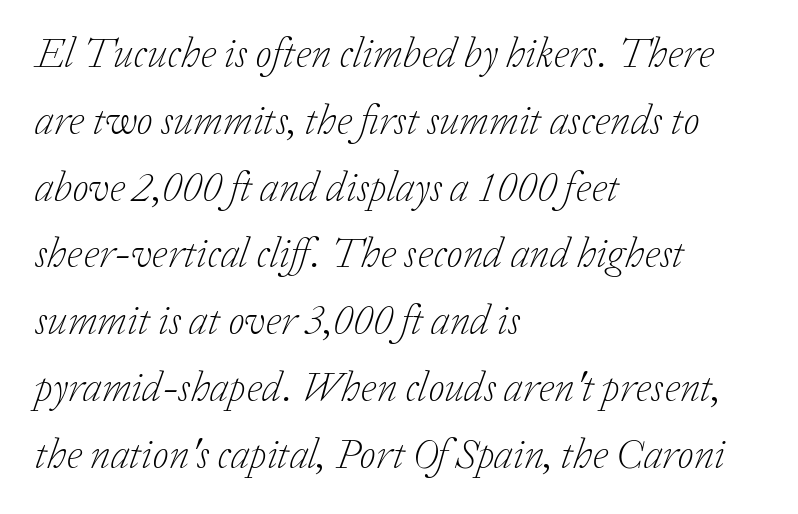
The font family rendered here belongs to the serif group. Proportional: the letters do not fall into vertical columns. The passage shown stacks its lines at a standard gap. Yep, that's italic — everything's leaning.
